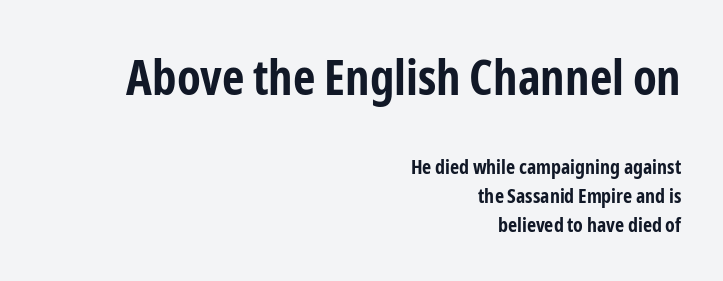
The image shows 49 px bold, condensed sans-serif type, upright; set right-aligned, normal line spacing (1.45x), normal letter spacing, not underlined; the first (top) block is 2.45x larger; low stroke contrast and a medium x-height.
